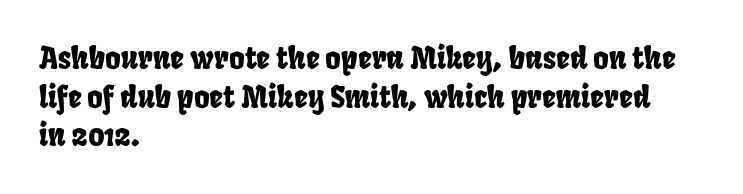
The image shows 30 px condensed sans-serif type; set left-aligned, normal line spacing (1.29x), normal letter spacing, not underlined; low stroke contrast and a large x-height.
